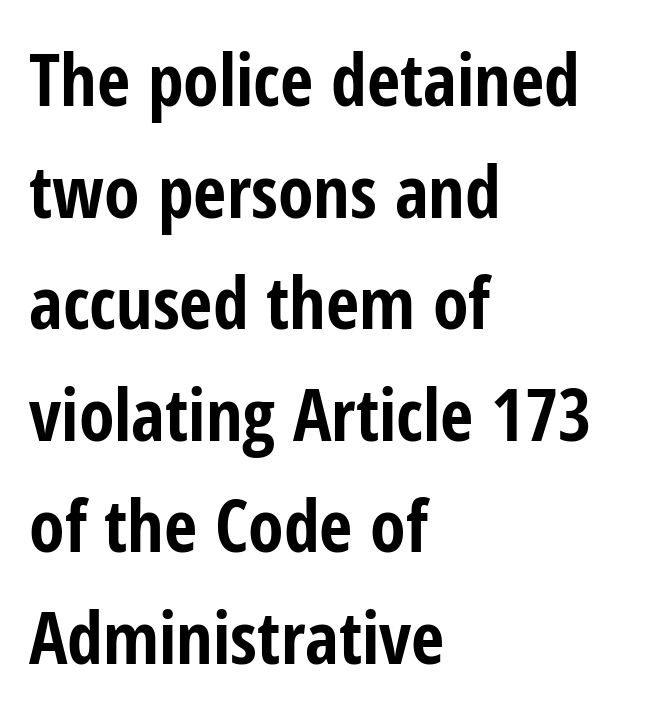
The image shows 72 px bold, condensed sans-serif type, upright; set left-aligned, normal line spacing (1.55x), normal letter spacing, not underlined; low stroke contrast and a medium x-height.
